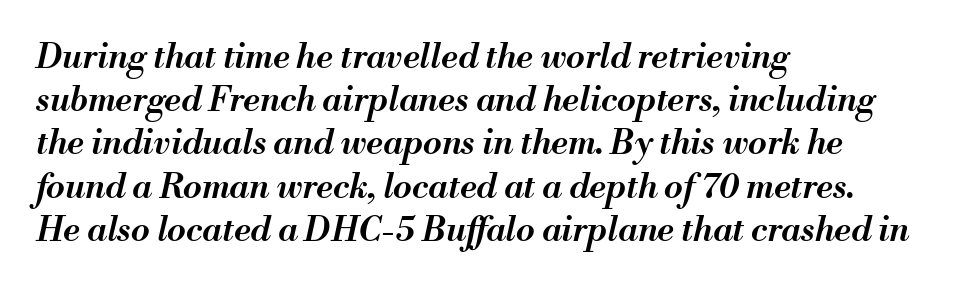
Q: Is the text bold? A: Semi-bold.
Q: Is the text italic (slanted)? A: Yes, it leans right by about 13 degrees.
Q: Is the text underlined? A: No.
Q: How is the paragraph aligned? A: Left-aligned.
Q: Is the spacing between letters normal or unusually wide? A: Normal.
Q: Is the spacing between lines tight, normal or loose? A: Normal.
Q: Width (condensed, normal, or wide)? A: Normal.
Q: Stroke contrast? A: Medium.
Q: x-height? A: Small.
Q: Monospaced? A: No.
